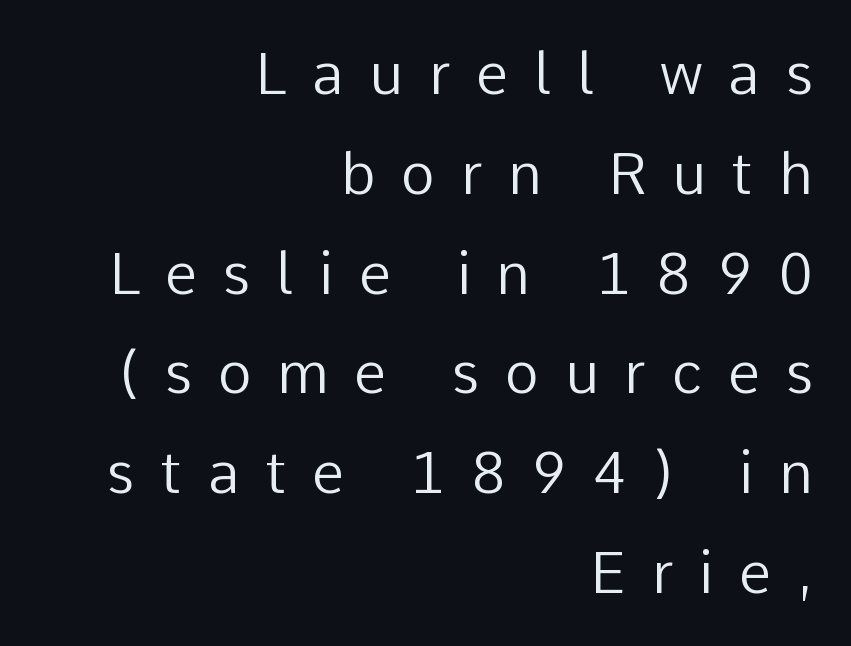
The typeface chosen for these lines omits serifs. Vertical strokes here are truly vertical. The setting favours the right margin, as signatures and pull-quotes sometimes do. This reads as an unemphasized weight, regular at the heaviest. Varying glyph widths throughout — classic text-font behaviour.
